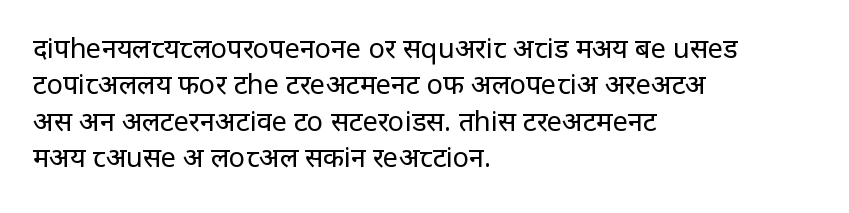
{"italic": "no", "bold": "no", "underline": "no", "align": "left", "line_spacing": "normal", "line_spacing_ratio": 1.35, "letter_spacing": "normal", "letter_spacing_em": 0.0, "glyph_px": 27}
